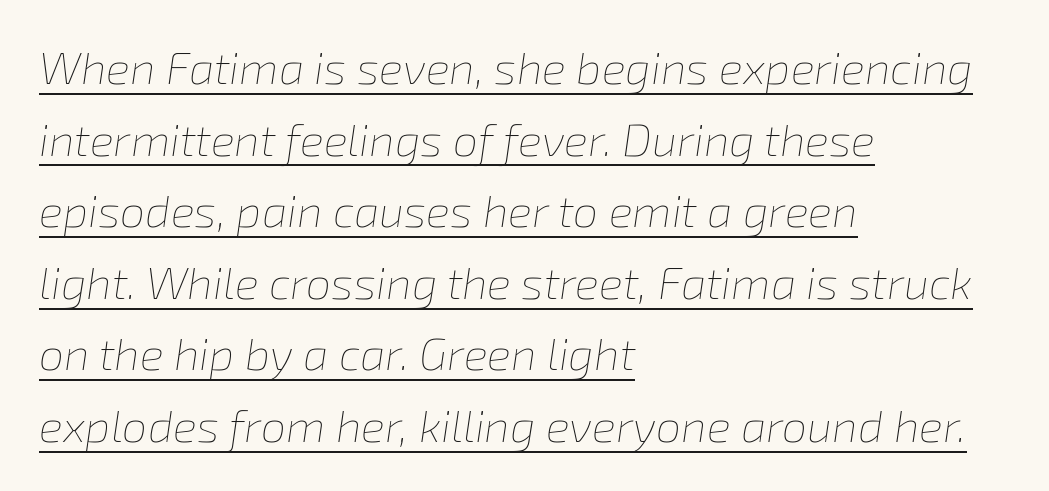
Q: Is the text bold? A: No.
Q: Is the text italic (slanted)? A: Yes, it leans right by about 8 degrees.
Q: Is the text underlined? A: Yes.
Q: How is the paragraph aligned? A: Left-aligned.
Q: Is the spacing between letters normal or unusually wide? A: Normal.
Q: Is the spacing between lines tight, normal or loose? A: Normal.
Q: Width (condensed, normal, or wide)? A: Normal.
Q: Stroke contrast? A: Low.
Q: x-height? A: Medium.
Q: Monospaced? A: No.
